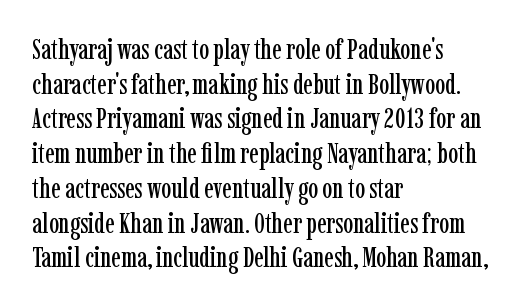
The image shows 28 px condensed serif type, upright; set left-aligned, line spacing 1.24x, normal letter spacing, not underlined; low stroke contrast and a medium x-height.
